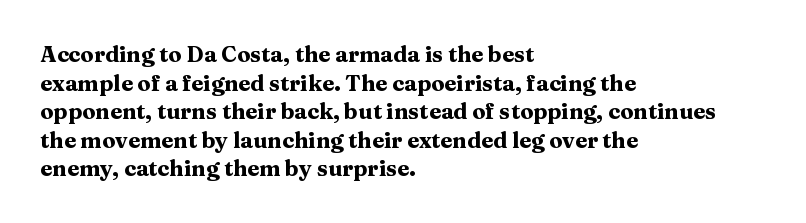
Q: Is the text bold? A: Yes.
Q: Is the text italic (slanted)? A: No, it is upright.
Q: Is the text underlined? A: No.
Q: How is the paragraph aligned? A: Left-aligned.
Q: Is the spacing between letters normal or unusually wide? A: Normal.
Q: Is the spacing between lines tight, normal or loose? A: Normal.
